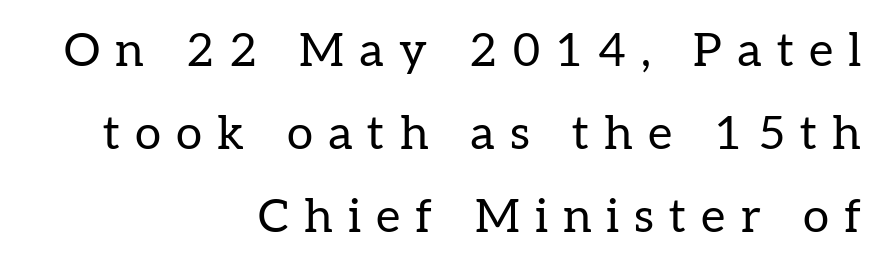
The image shows 47 px regular-weight serif type, upright; set right-aligned, line spacing 1.77x, unusually wide letter spacing (+0.32 em), not underlined; low stroke contrast and a medium x-height.
